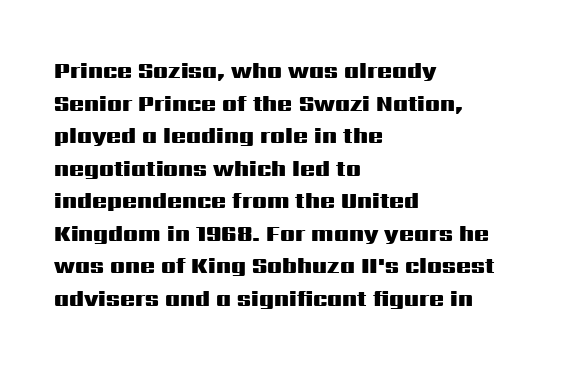
Q: Is the text bold? A: Yes.
Q: Is the text italic (slanted)? A: No, it is upright.
Q: Is the text underlined? A: No.
Q: How is the paragraph aligned? A: Left-aligned.
Q: Is the spacing between letters normal or unusually wide? A: Normal.
Q: Is the spacing between lines tight, normal or loose? A: Normal.
